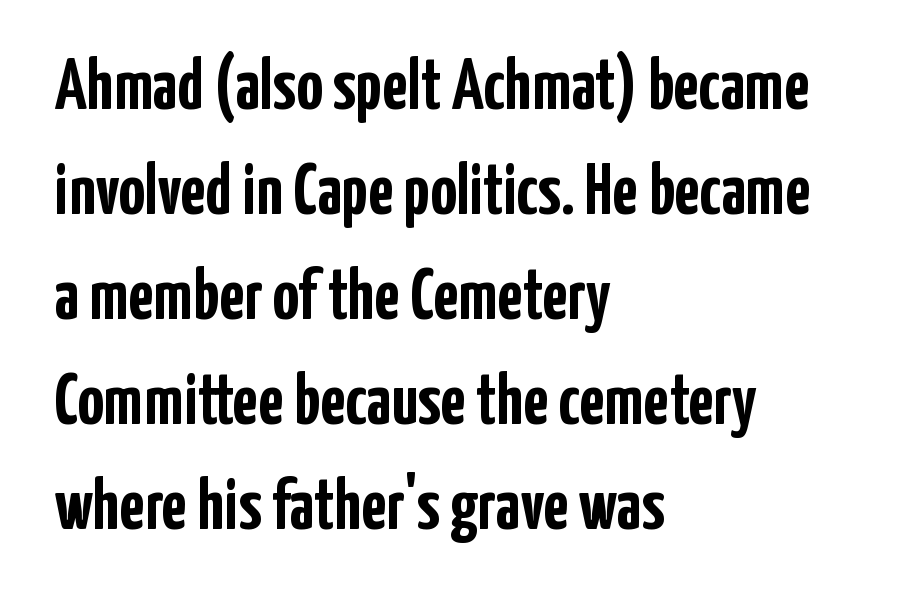
{"serif": "no", "italic": "no", "bold": "yes", "weight": "semibold", "width": "condensed", "stroke_contrast": "low", "x_height": "medium", "monospaced": "no", "underline": "no", "align": "left", "line_spacing": "normal", "line_spacing_ratio": 1.44, "letter_spacing": "normal", "letter_spacing_em": 0.0, "glyph_px": 73}
